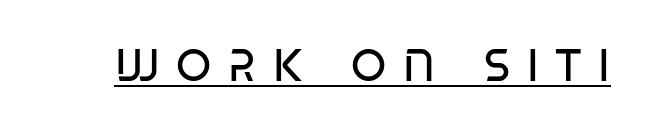
{"serif": "no", "italic": "no", "bold": "no", "weight": "regular", "width": "condensed", "stroke_contrast": "low", "x_height": "large", "monospaced": "no", "underline": "yes", "letter_spacing": "wide", "letter_spacing_em": 0.37, "glyph_px": 45}
